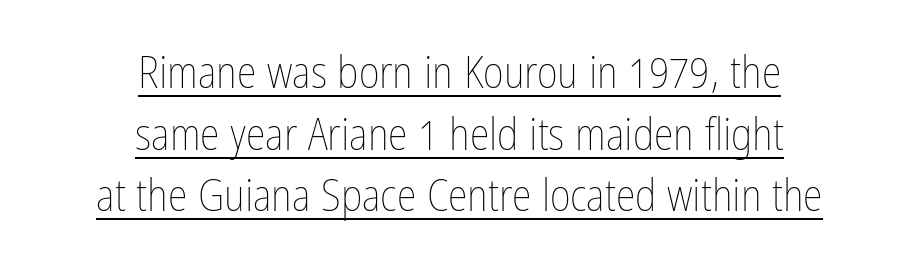
Standard letterfit; no display-style spreading of the glyphs. When letters stand straight like this, we call the style roman or upright. The passage shown is not bold in any degree. You can see a thin bar hugging the bottom of the glyphs. How would I describe the line gaps? Plain and ordinary.
